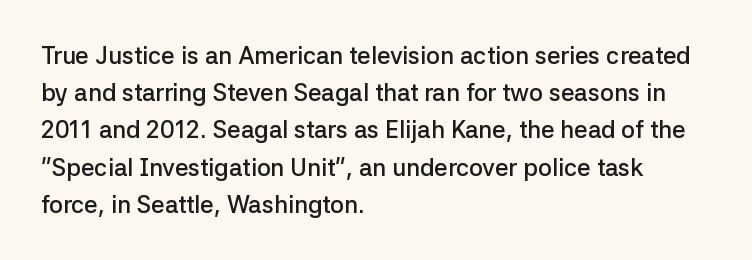
{"italic": "no", "bold": "semi", "underline": "no", "align": "left", "line_spacing": "normal", "line_spacing_ratio": 1.55, "letter_spacing": "normal", "letter_spacing_em": 0.0, "glyph_px": 24}
